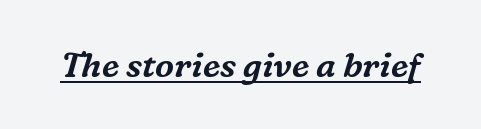
{"serif": "yes", "italic": "yes", "lean": "right", "slant_degrees": 16, "width": "normal", "stroke_contrast": "medium", "x_height": "medium", "monospaced": "no", "underline": "yes", "letter_spacing": "normal", "letter_spacing_em": 0.0, "glyph_px": 34}
